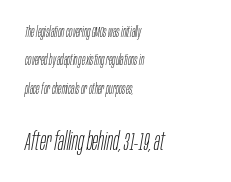
{"italic": "yes", "lean": "right", "slant_degrees": 10, "bold": "no", "underline": "no", "align": "left", "line_spacing": "loose", "line_spacing_ratio": 2.03, "letter_spacing": "normal", "letter_spacing_em": 0.0, "larger_block": "second", "size_ratio": 1.79, "glyph_px": 25}
